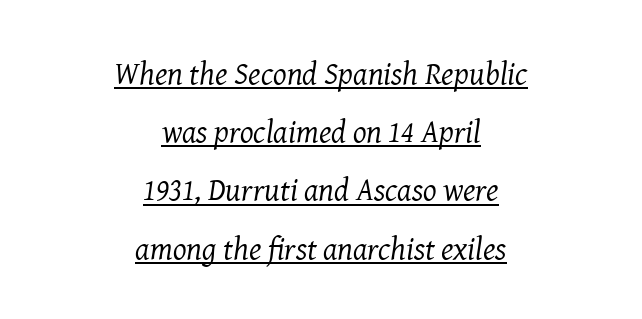
Descenders here cross a horizontal rule under the line. This reads as an unemphasized weight, regular at the heaviest. Does the type have serifs? Yes, each stem ends in a small foot. The face used here is proportionally spaced, like ordinary book or web type.
